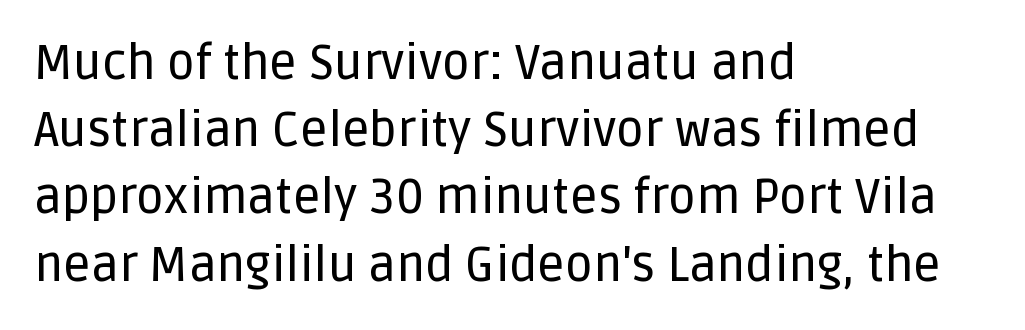
Q: Is the text italic (slanted)? A: No, it is upright.
Q: Is the typeface a serif or a sans-serif typeface? A: Sans-serif.
Q: Is the text underlined? A: No.
Q: How is the paragraph aligned? A: Left-aligned.
Q: Is the spacing between letters normal or unusually wide? A: Normal.
Q: Is the spacing between lines tight, normal or loose? A: Normal.
Q: Width (condensed, normal, or wide)? A: Normal.
Q: Stroke contrast? A: Low.
Q: x-height? A: Large.
Q: Monospaced? A: No.
